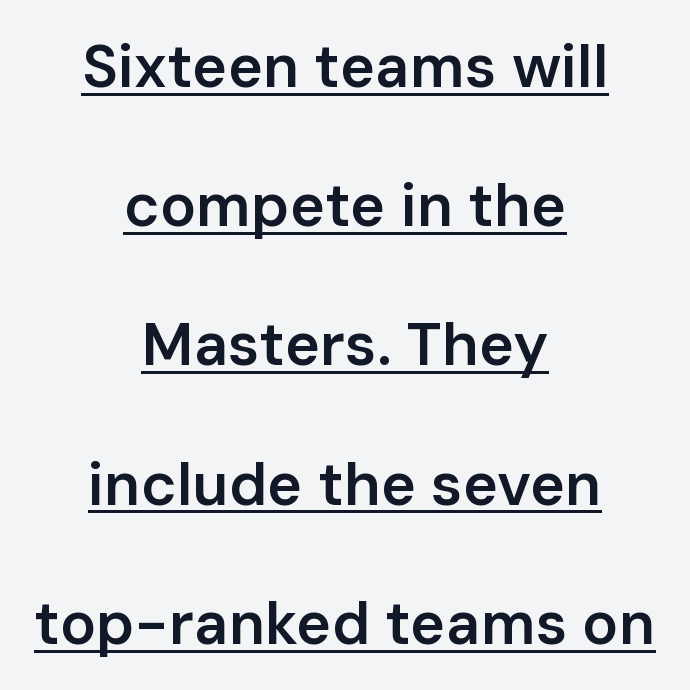
Q: Is the text bold? A: Semi-bold.
Q: Is the text italic (slanted)? A: No, it is upright.
Q: Is the typeface a serif or a sans-serif typeface? A: Sans-serif.
Q: Is the text underlined? A: Yes.
Q: How is the paragraph aligned? A: Centered.
Q: Is the spacing between letters normal or unusually wide? A: Normal.
Q: Is the spacing between lines tight, normal or loose? A: Loose.
Q: Width (condensed, normal, or wide)? A: Normal.
Q: Stroke contrast? A: Low.
Q: x-height? A: Medium.
Q: Monospaced? A: No.
